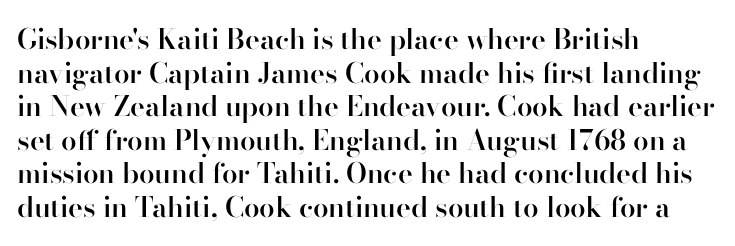
These lines carry some extra weight — a demibold, not a full bold. The text block is weighted toward the left margin, trailing off unevenly rightward. Each row of text sits above clean, open space. A typesetter would label this face a serif.
